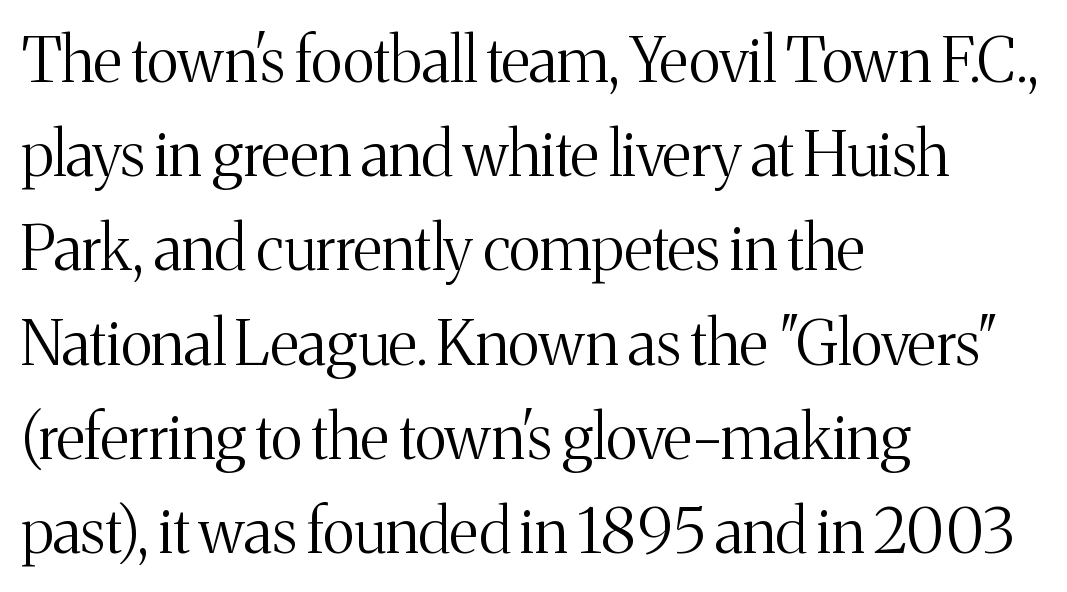
Q: Is the text bold? A: No.
Q: Is the text italic (slanted)? A: No, it is upright.
Q: Is the typeface a serif or a sans-serif typeface? A: Serif.
Q: Is the text underlined? A: No.
Q: How is the paragraph aligned? A: Left-aligned.
Q: Is the spacing between letters normal or unusually wide? A: Normal.
Q: Is the spacing between lines tight, normal or loose? A: Normal.
Q: Width (condensed, normal, or wide)? A: Normal.
Q: Stroke contrast? A: Medium.
Q: x-height? A: Medium.
Q: Monospaced? A: No.
